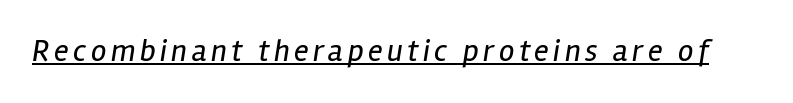
Q: Is the text bold? A: No.
Q: Is the text italic (slanted)? A: Yes, it leans right by about 12 degrees.
Q: Is the text underlined? A: Yes.
Q: Width (condensed, normal, or wide)? A: Condensed.
Q: Stroke contrast? A: Low.
Q: x-height? A: Medium.
Q: Monospaced? A: No.
